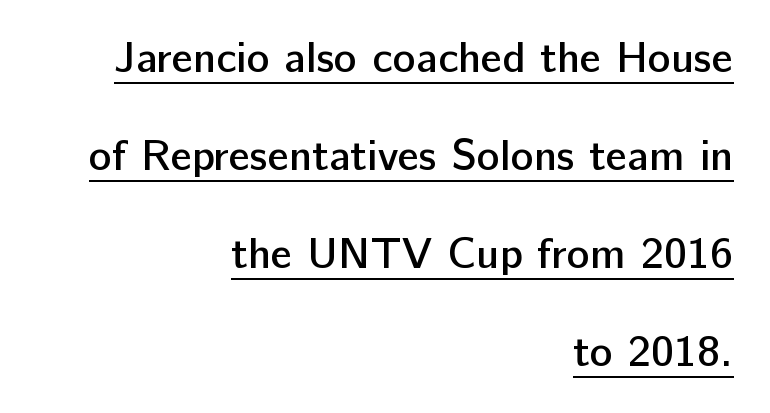
Each word holds together tightly as a unit, with standard inter-letter gaps. Here the designer chose a conventional face with non-uniform glyph widths. Check where the strokes stop: nothing finishes them off — pure sans. The letters are semibold — heavier than regular but short of a full bold. The font's upright variant was chosen for this text.
